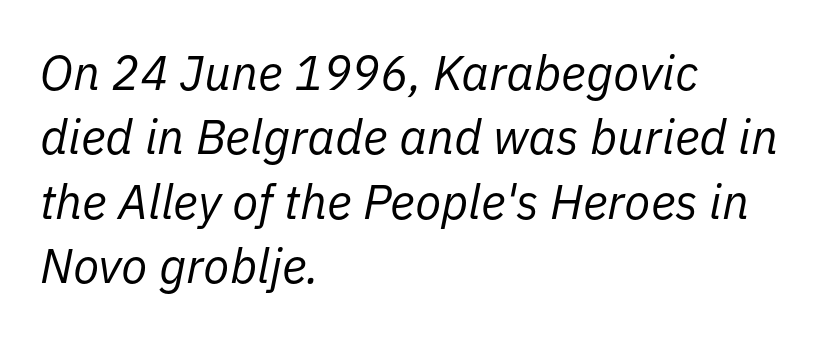
{"italic": "yes", "lean": "right", "slant_degrees": 11, "bold": "no", "weight": "regular", "width": "normal", "stroke_contrast": "low", "x_height": "medium", "monospaced": "no", "underline": "no", "align": "left", "line_spacing": "normal", "line_spacing_ratio": 1.34, "letter_spacing": "normal", "letter_spacing_em": 0.0, "glyph_px": 48}
